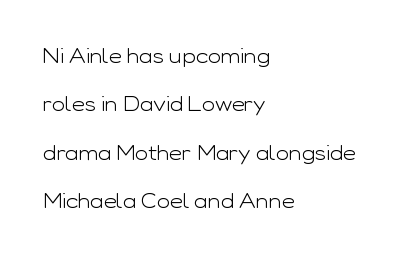
{"italic": "no", "bold": "no", "underline": "no", "align": "left", "line_spacing": "loose", "line_spacing_ratio": 2.42, "letter_spacing": "normal", "letter_spacing_em": 0.0, "glyph_px": 20}
